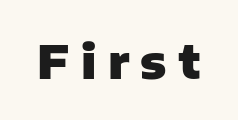
Q: Is the text bold? A: Yes.
Q: Is the text italic (slanted)? A: No, it is upright.
Q: Is the typeface a serif or a sans-serif typeface? A: Sans-serif.
Q: Is the text underlined? A: No.
Q: Is the spacing between letters normal or unusually wide? A: Unusually wide.
Q: Width (condensed, normal, or wide)? A: Normal.
Q: Stroke contrast? A: Low.
Q: x-height? A: Medium.
Q: Monospaced? A: No.
